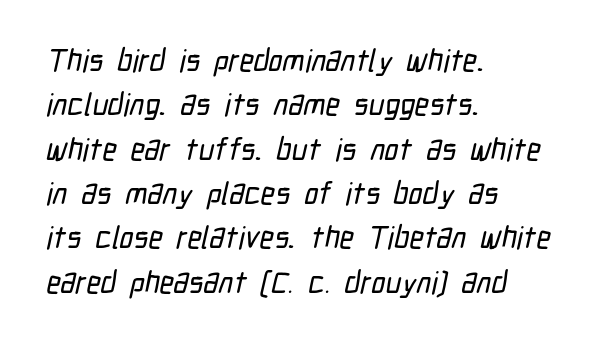
{"serif": "no", "width": "condensed", "stroke_contrast": "low", "x_height": "medium", "monospaced": "no", "underline": "no", "align": "left", "line_spacing": "normal", "line_spacing_ratio": 1.43, "letter_spacing": "normal", "letter_spacing_em": 0.0, "glyph_px": 31}
